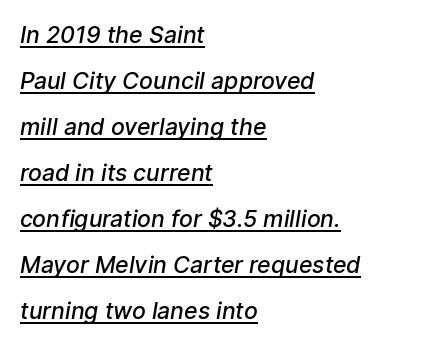
{"bold": "semi", "underline": "yes", "align": "left", "line_spacing": "loose", "line_spacing_ratio": 2.0, "letter_spacing": "normal", "letter_spacing_em": 0.0, "glyph_px": 23}
